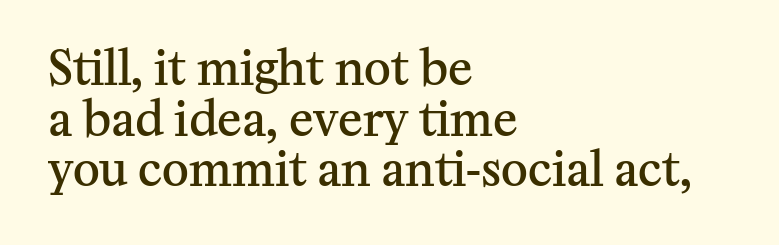
This rendering employs a face with finishing strokes, i.e., a serif. Bare-footed words on every line. Compared with a centered layout, this one pins lines to the left instead. You could not count columns in this text — the font is proportionally spaced. No italicization has been applied; the sample stays upright.
